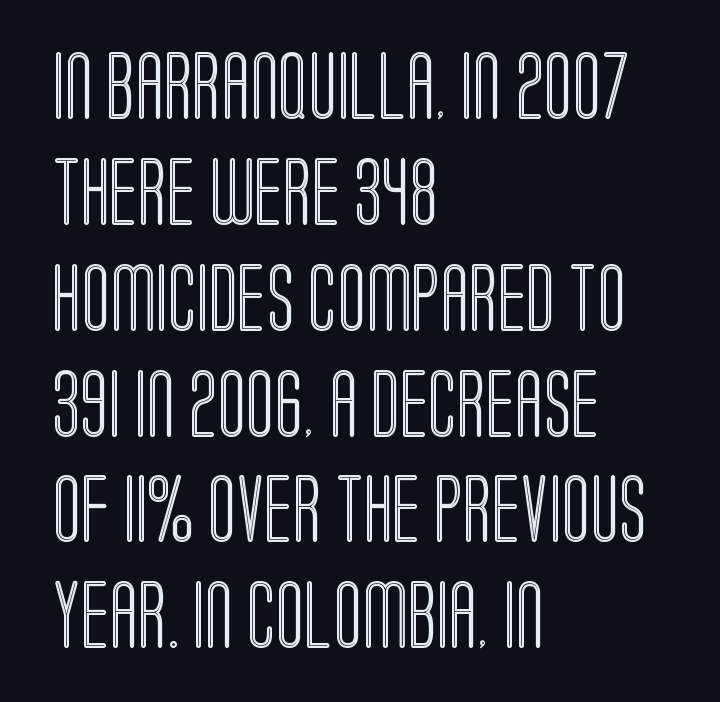
Q: Is the text italic (slanted)? A: No, it is upright.
Q: Is the text underlined? A: No.
Q: How is the paragraph aligned? A: Left-aligned.
Q: Is the spacing between letters normal or unusually wide? A: Normal.
Q: Is the spacing between lines tight, normal or loose? A: Normal.
Q: Width (condensed, normal, or wide)? A: Condensed.
Q: x-height? A: Large.
Q: Monospaced? A: No.
